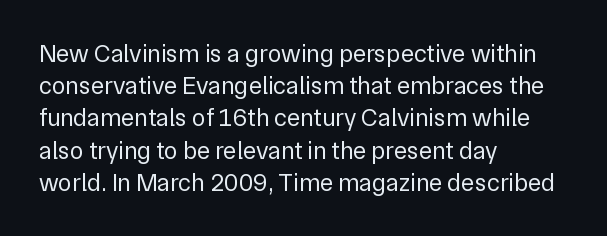
{"italic": "no", "bold": "no", "underline": "no", "align": "left", "line_spacing": "normal", "line_spacing_ratio": 1.29, "letter_spacing": "normal", "letter_spacing_em": 0.0, "glyph_px": 25}
